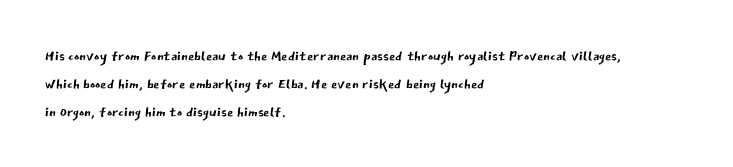
Nothing heavy about these letters — not bold at all. Compared with a centered layout, this one pins lines to the left instead. Spacing between characters is what you'd get straight out of the box. Posture: vertical. Anything drawn beneath the words? Only blank space.
